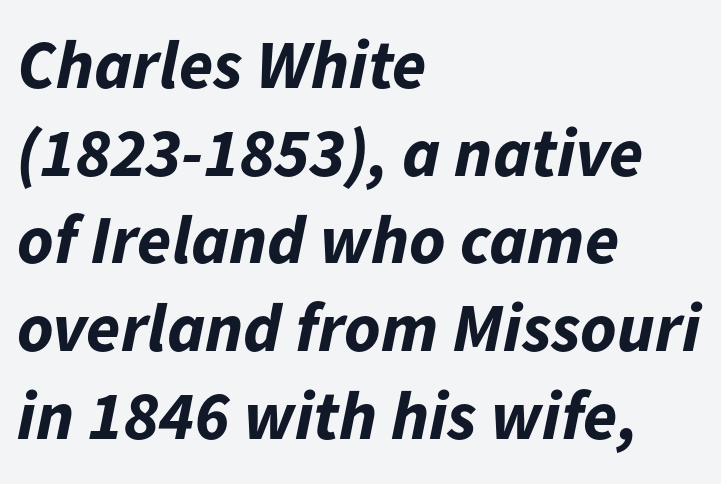
Q: Is the text bold? A: Yes.
Q: Is the text italic (slanted)? A: Yes, it leans right by about 11 degrees.
Q: Is the text underlined? A: No.
Q: How is the paragraph aligned? A: Left-aligned.
Q: Is the spacing between letters normal or unusually wide? A: Normal.
Q: Is the spacing between lines tight, normal or loose? A: Normal.
Q: Width (condensed, normal, or wide)? A: Normal.
Q: Stroke contrast? A: Low.
Q: x-height? A: Medium.
Q: Monospaced? A: No.
